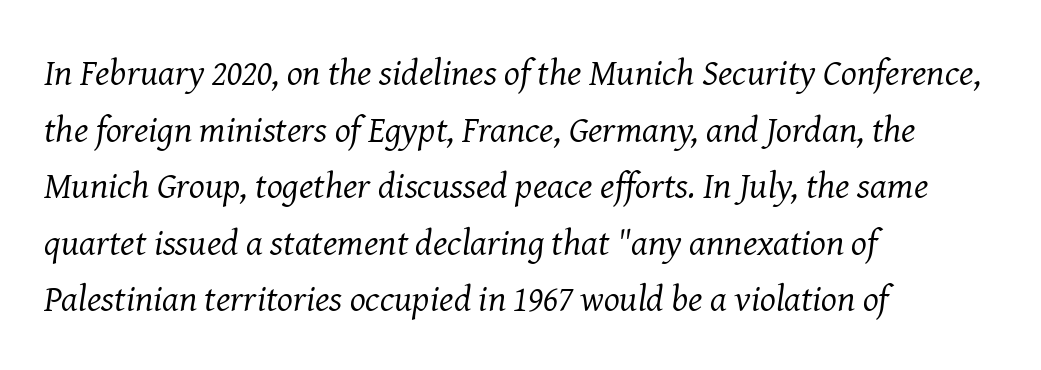
The image shows 37 px regular-weight serif type, italic (leaning right); set left-aligned, normal line spacing (1.53x), normal letter spacing, not underlined; medium stroke contrast and a medium x-height.
